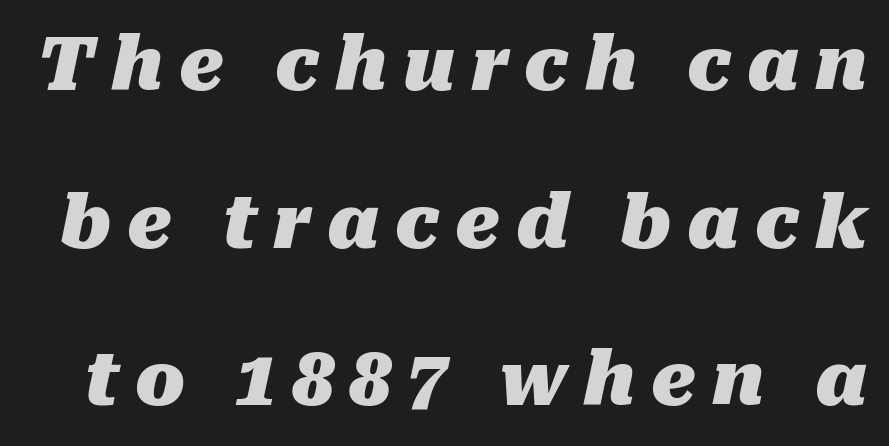
Q: Is the text bold? A: Yes.
Q: Is the text italic (slanted)? A: Yes, it leans right by about 10 degrees.
Q: Is the text underlined? A: No.
Q: Is the spacing between letters normal or unusually wide? A: Unusually wide.
Q: Is the spacing between lines tight, normal or loose? A: Loose.
Q: Width (condensed, normal, or wide)? A: Normal.
Q: Stroke contrast? A: Medium.
Q: x-height? A: Medium.
Q: Monospaced? A: No.
